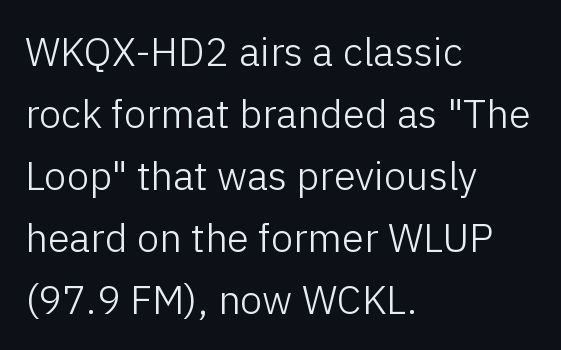
{"serif": "no", "italic": "no", "bold": "no", "weight": "light", "width": "normal", "stroke_contrast": "low", "x_height": "medium", "monospaced": "no", "underline": "no", "align": "left", "line_spacing": "normal", "line_spacing_ratio": 1.55, "letter_spacing": "normal", "letter_spacing_em": 0.0, "glyph_px": 40}
